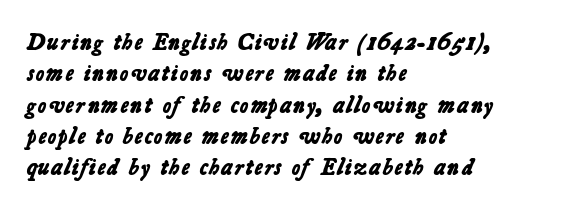
{"bold": "yes", "underline": "no", "align": "left", "line_spacing": "normal", "line_spacing_ratio": 1.36, "letter_spacing": "normal", "letter_spacing_em": 0.0, "glyph_px": 23}
